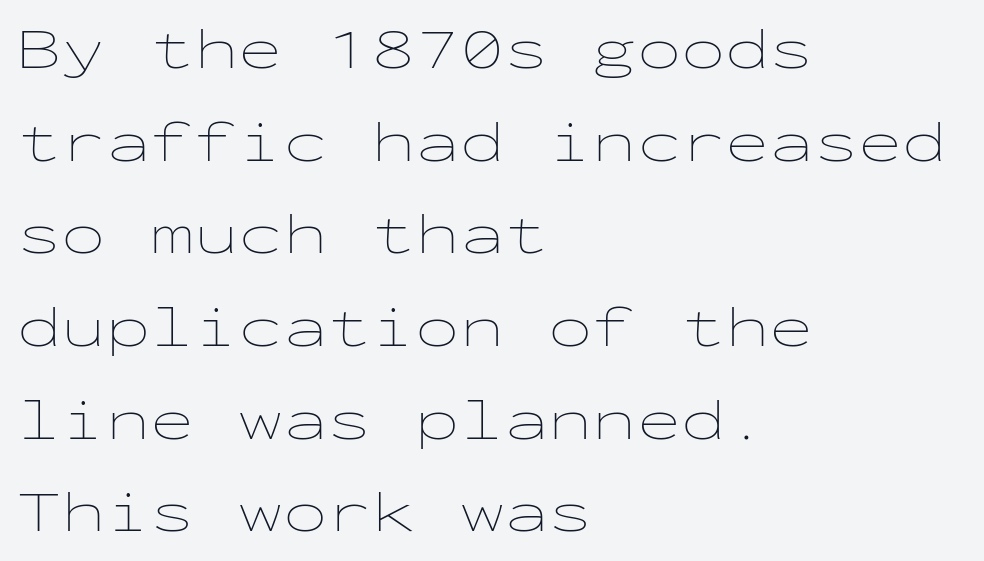
The line-height multiplier appears to be the usual default. The face looks like a standard text weight, possibly lighter. Observe the ordinary spacing: letters are neighbours, not strangers. The letters stand straight up with perfectly vertical stems. Do the characters align in a grid? Yes, the font is monospaced. Line starts are locked; line ends wander.
